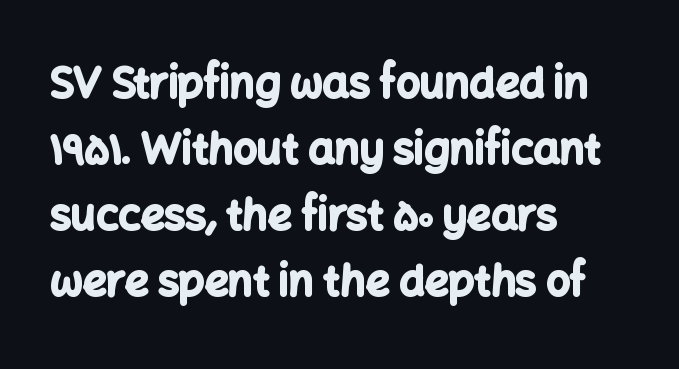
The image shows 42 px bold sans-serif type, upright; set left-aligned, normal line spacing (1.57x), normal letter spacing, not underlined; low stroke contrast and a medium x-height.
